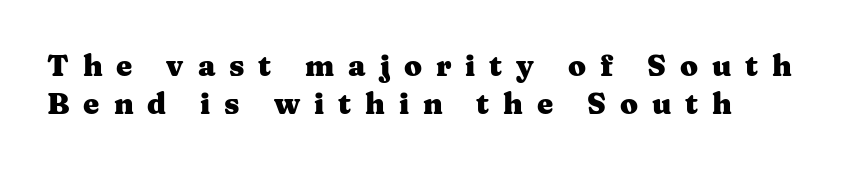
{"serif": "yes", "italic": "no", "bold": "yes", "weight": "heavy", "width": "wide", "stroke_contrast": "medium", "x_height": "medium", "monospaced": "no", "underline": "no", "align": "left", "line_spacing": "normal", "line_spacing_ratio": 1.32, "letter_spacing": "wide", "letter_spacing_em": 0.48, "glyph_px": 29}
